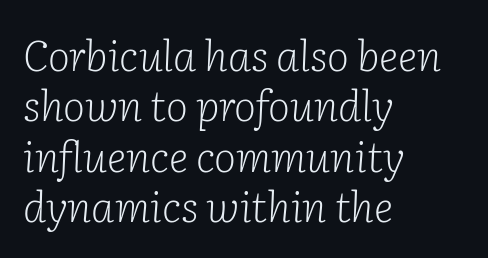
{"serif": "yes", "italic": "yes", "lean": "right", "slant_degrees": 2, "bold": "no", "weight": "light", "width": "normal", "stroke_contrast": "low", "x_height": "medium", "monospaced": "no", "underline": "no", "align": "left", "line_spacing_ratio": 1.2, "letter_spacing": "normal", "letter_spacing_em": 0.0, "glyph_px": 42}
